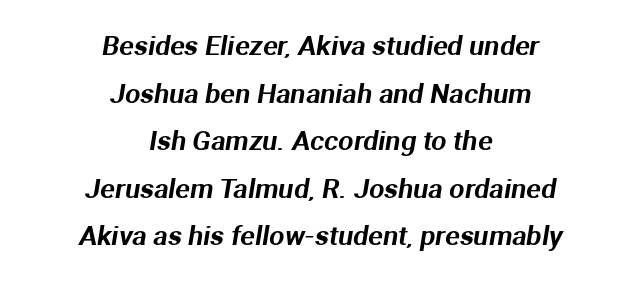
Inter-character spacing is left at the font's built-in metrics. The lines are quadded center. Plain, unruled lines of type.
